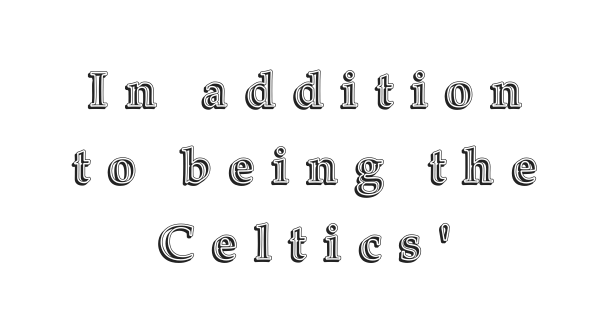
{"italic": "no", "width": "normal", "x_height": "medium", "monospaced": "no", "underline": "no", "align": "center", "line_spacing": "normal", "line_spacing_ratio": 1.56, "letter_spacing": "wide", "letter_spacing_em": 0.36, "glyph_px": 49}
